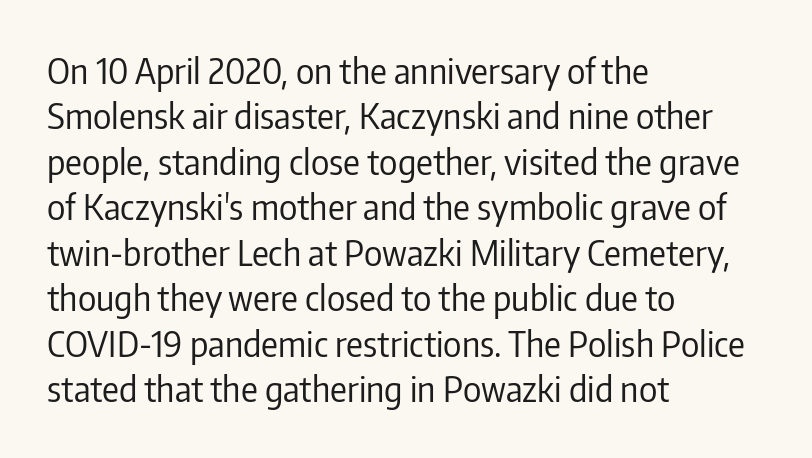
Font category for this specimen: sans-serif. Reading down the column, the eye jumps a familiar distance to each next line. Horizontal alignment here is leftward, the default for most running prose. These lines are rendered in a variable-pitch font. Rule under the text: the space is simply empty. The lettering holds an erect, upright posture throughout.
